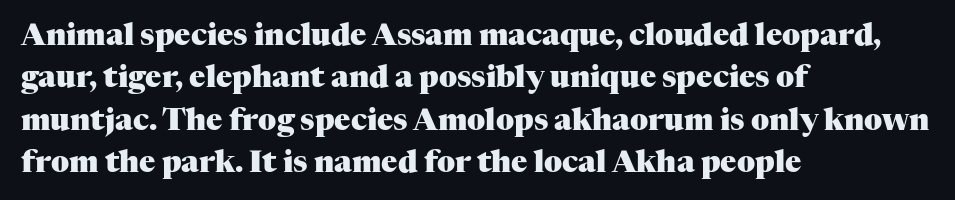
Q: Is the text bold? A: Yes.
Q: Is the text italic (slanted)? A: No, it is upright.
Q: Is the typeface a serif or a sans-serif typeface? A: Serif.
Q: Is the text underlined? A: No.
Q: How is the paragraph aligned? A: Left-aligned.
Q: Is the spacing between letters normal or unusually wide? A: Normal.
Q: Is the spacing between lines tight, normal or loose? A: Normal.
Q: Width (condensed, normal, or wide)? A: Normal.
Q: Stroke contrast? A: Medium.
Q: x-height? A: Medium.
Q: Monospaced? A: No.
